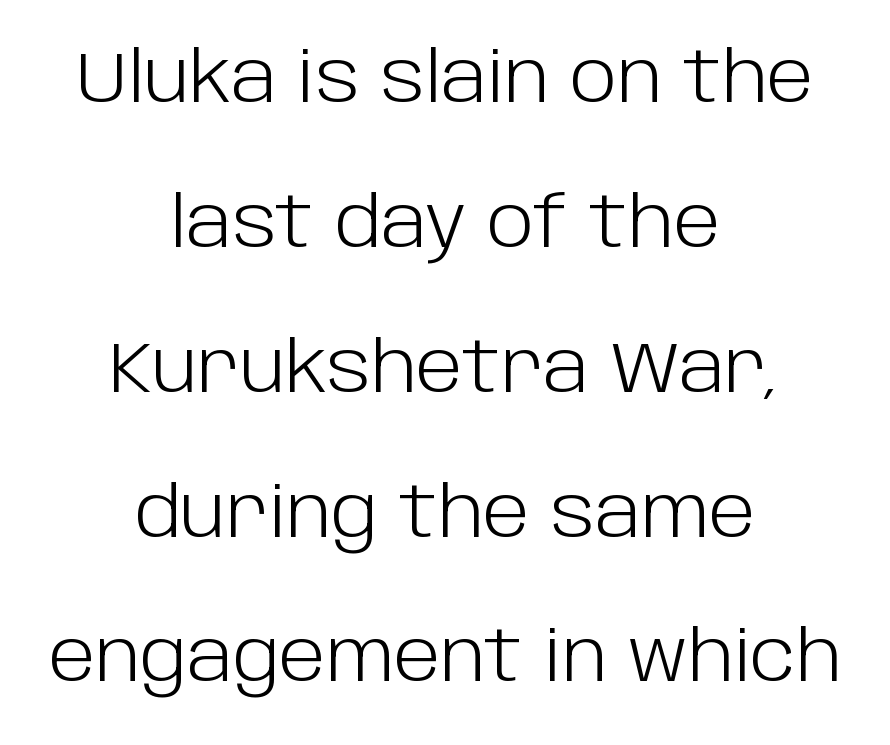
The image shows 71 px light sans-serif type, upright; set centered, loose line spacing (2.04x), normal letter spacing, not underlined; low stroke contrast and a large x-height.
